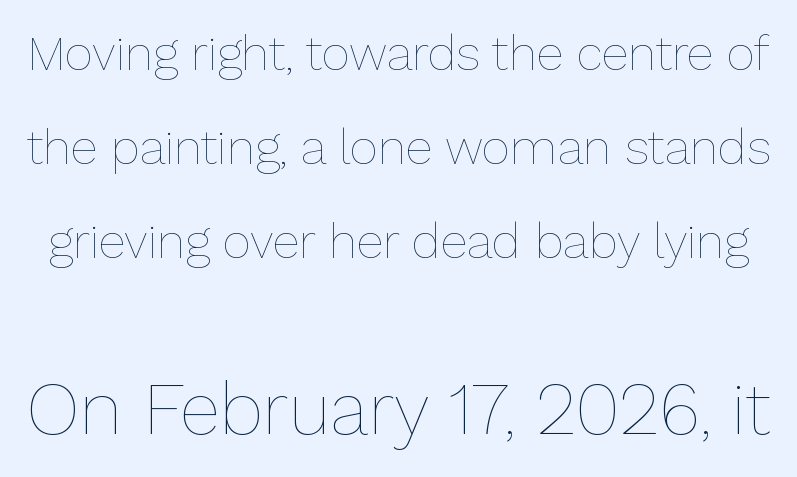
The face used here is proportionally spaced, like ordinary book or web type. One glance says open: line gaps are wider than usual. Unbolded letterforms with no extra heft. Inter-character spacing is left at the font's built-in metrics. The passage shown begins with its smaller block and ends with its larger one.
